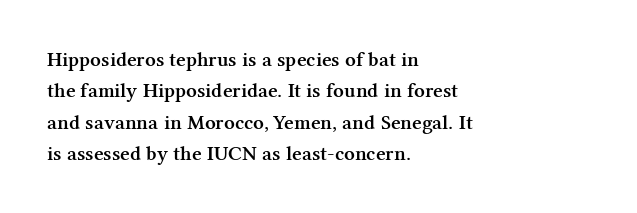
{"italic": "no", "bold": "semi", "underline": "no", "align": "left", "line_spacing": "normal", "line_spacing_ratio": 1.49, "letter_spacing": "normal", "letter_spacing_em": 0.0, "glyph_px": 21}
